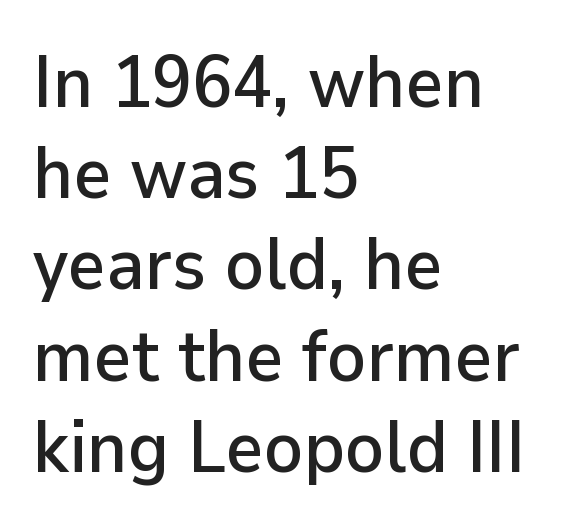
{"serif": "no", "italic": "no", "width": "normal", "stroke_contrast": "low", "x_height": "medium", "monospaced": "no", "underline": "no", "align": "left", "line_spacing": "normal", "line_spacing_ratio": 1.25, "letter_spacing": "normal", "letter_spacing_em": 0.0, "glyph_px": 73}
